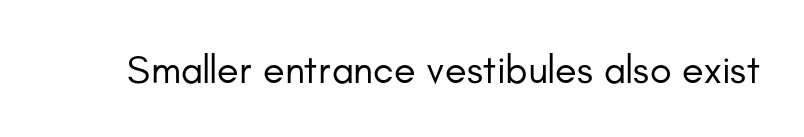
Q: Is the text bold? A: No.
Q: Is the text italic (slanted)? A: No, it is upright.
Q: Is the typeface a serif or a sans-serif typeface? A: Sans-serif.
Q: Is the text underlined? A: No.
Q: Is the spacing between letters normal or unusually wide? A: Normal.
Q: Width (condensed, normal, or wide)? A: Normal.
Q: Stroke contrast? A: Low.
Q: x-height? A: Small.
Q: Monospaced? A: No.
